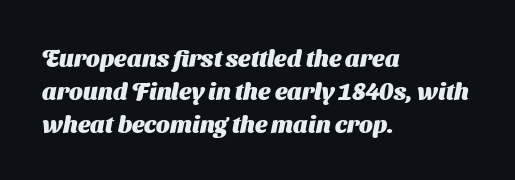
The image shows 24 px bold type; set left-aligned, normal line spacing (1.37x), normal letter spacing, not underlined.
